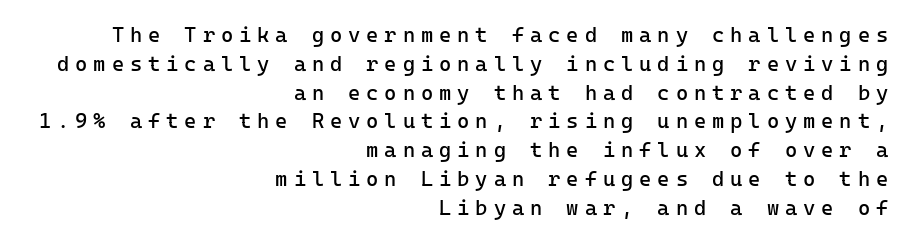
The cut favours lightness, reaching ordinary text weight at its darkest. The face used here is rendered with a markedly widened letterfit. The lines in this sample share a right terminus and differ only in where they begin. Interline gaps are of average width in this sample.
